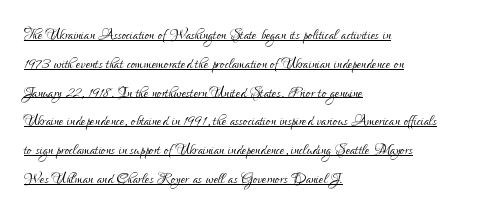
The image shows 20 px text type; set left-aligned, normal line spacing (1.44x), normal letter spacing, underlined.
